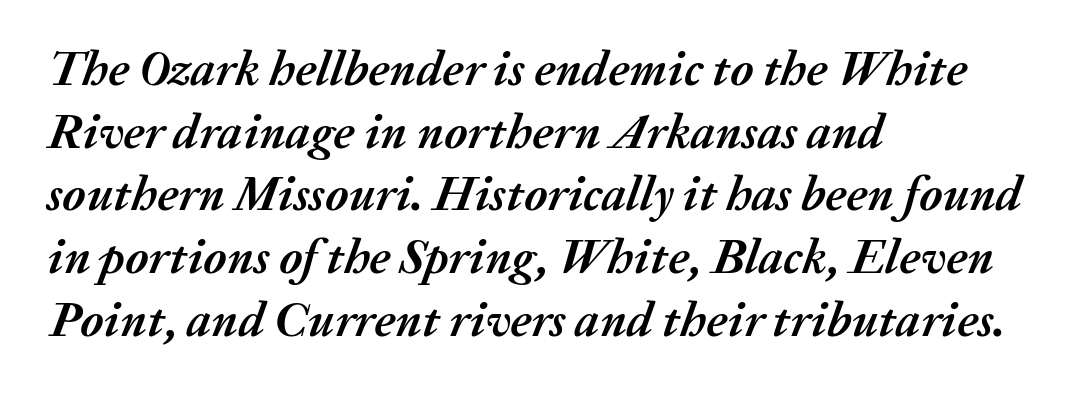
Q: Is the text bold? A: Yes.
Q: Is the text italic (slanted)? A: Yes, it leans right by about 20 degrees.
Q: Is the text underlined? A: No.
Q: How is the paragraph aligned? A: Left-aligned.
Q: Is the spacing between letters normal or unusually wide? A: Normal.
Q: Is the spacing between lines tight, normal or loose? A: Normal.
Q: Width (condensed, normal, or wide)? A: Normal.
Q: Stroke contrast? A: Medium.
Q: x-height? A: Medium.
Q: Monospaced? A: No.
